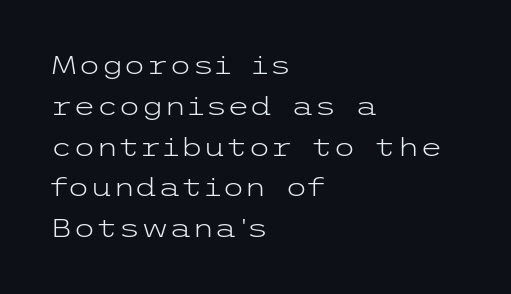
The image shows 26 px text type, upright; set left-aligned, normal line spacing (1.57x), normal letter spacing, not underlined.
